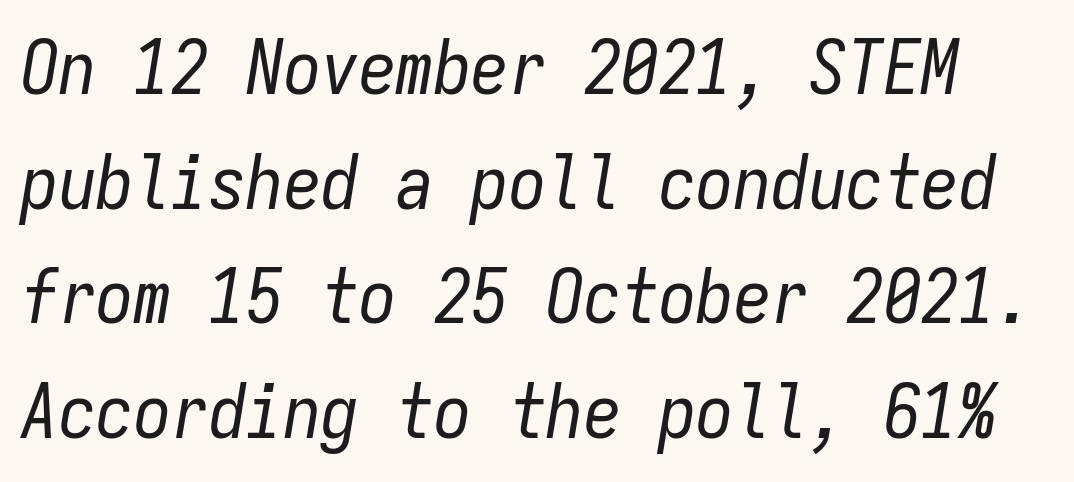
Q: Is the text bold? A: No.
Q: Is the text italic (slanted)? A: Yes, it leans right by about 9 degrees.
Q: Is the text underlined? A: No.
Q: Is the spacing between letters normal or unusually wide? A: Normal.
Q: Is the spacing between lines tight, normal or loose? A: Normal.
Q: Width (condensed, normal, or wide)? A: Condensed.
Q: Stroke contrast? A: Low.
Q: x-height? A: Medium.
Q: Monospaced? A: Yes.
